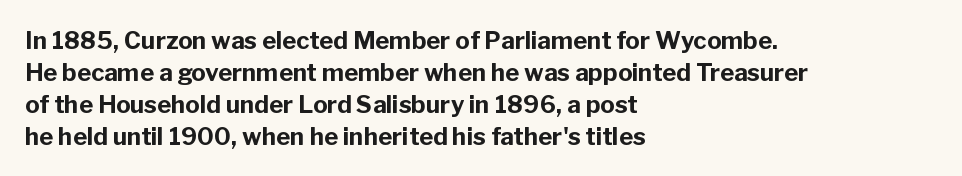
How are the letters spaced? Ordinarily, with no added tracking. Left-aligned paragraph, ragged on the right. The rows are spaced the way most documents space them. The glyphs are unaccompanied by any horizontal stroke below them. Weight check: bold — yes, fully. Ordinary non-slanted type is in use.
